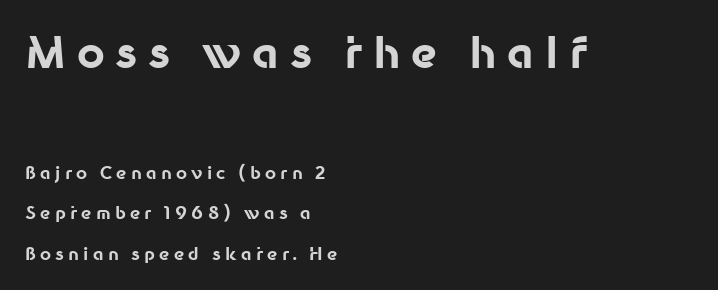
Strong, thick strokes mark this as bold type. Varying glyph widths throughout — classic text-font behaviour. The letters stand upright; this is a roman face. The composition opens big and finishes small.
